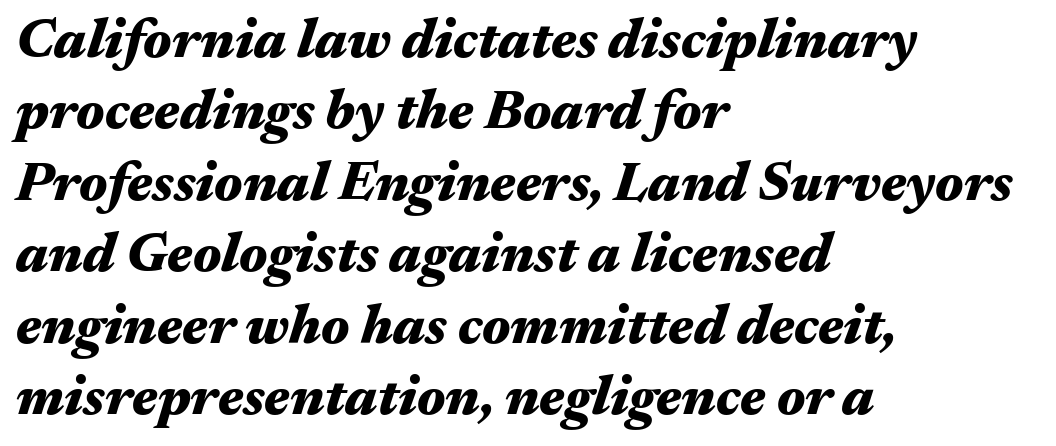
Q: Is the text bold? A: Yes.
Q: Is the text italic (slanted)? A: Yes, it leans right by about 17 degrees.
Q: Is the text underlined? A: No.
Q: How is the paragraph aligned? A: Left-aligned.
Q: Is the spacing between letters normal or unusually wide? A: Normal.
Q: Is the spacing between lines tight, normal or loose? A: Normal.
Q: Width (condensed, normal, or wide)? A: Wide.
Q: Stroke contrast? A: Medium.
Q: x-height? A: Medium.
Q: Monospaced? A: No.
